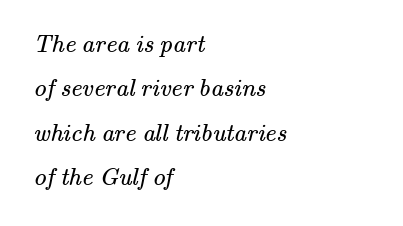
Q: Is the text bold? A: No.
Q: Is the text underlined? A: No.
Q: How is the paragraph aligned? A: Left-aligned.
Q: Is the spacing between letters normal or unusually wide? A: Normal.
